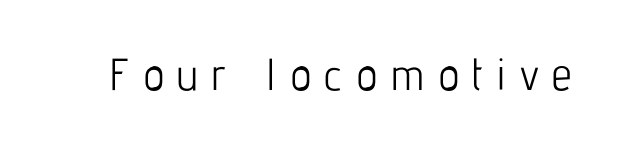
{"serif": "no", "italic": "no", "bold": "no", "weight": "light", "width": "condensed", "stroke_contrast": "low", "x_height": "medium", "monospaced": "no", "underline": "no", "letter_spacing": "wide", "letter_spacing_em": 0.3, "glyph_px": 45}
